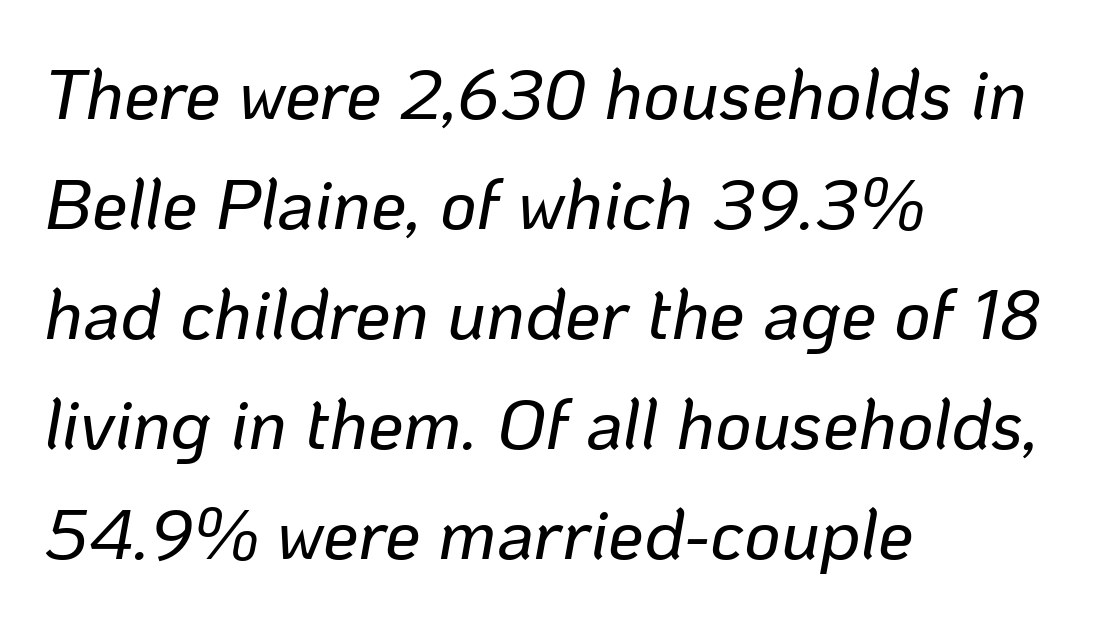
The passage shown is not underscored anywhere. Italic: yes, the glyphs are oblique. Between one letter and the next there's only the usual sliver of space. This rendering uses left alignment, leaving the right contour irregular. This sample has the flowing, uneven cadence of proportional lettering. Vertically, the passage feels balanced, rows spaced as you'd expect.
